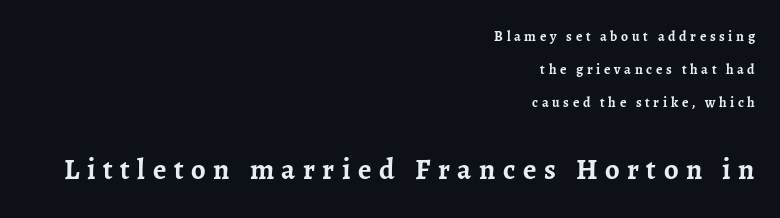
The image shows 29 px semibold serif type, upright; set right-aligned, loose line spacing (2.34x), unusually wide letter spacing (+0.26 em), not underlined; the second (bottom) block is 2.07x larger; low stroke contrast and a medium x-height.
